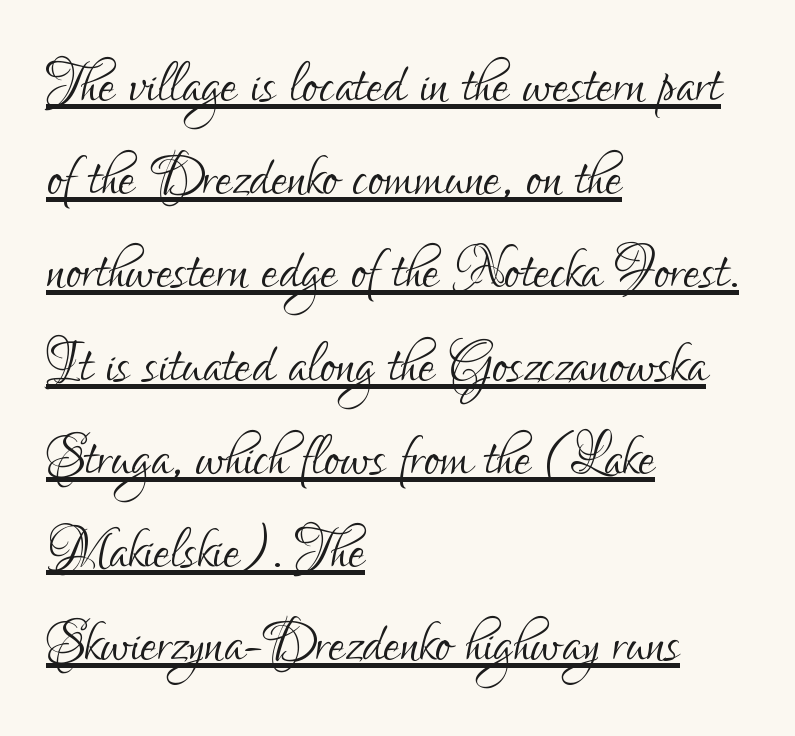
The image shows 74 px light, condensed sans-serif type; set left-aligned, normal line spacing (1.26x), normal letter spacing, underlined; low stroke contrast and a small x-height.
